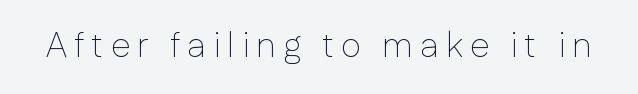
{"serif": "no", "italic": "no", "bold": "no", "weight": "thin", "width": "normal", "stroke_contrast": "low", "x_height": "medium", "monospaced": "no", "underline": "no", "letter_spacing": "wide", "letter_spacing_em": 0.2, "glyph_px": 35}
